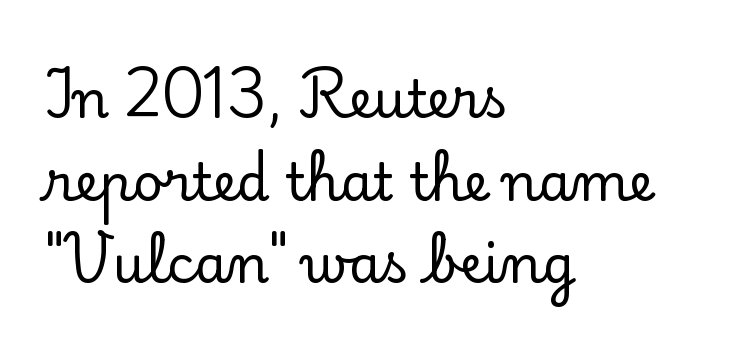
{"serif": "yes", "italic": "no", "width": "normal", "stroke_contrast": "low", "x_height": "small", "monospaced": "no", "underline": "no", "align": "left", "line_spacing": "normal", "line_spacing_ratio": 1.59, "letter_spacing": "normal", "letter_spacing_em": 0.0, "glyph_px": 52}
